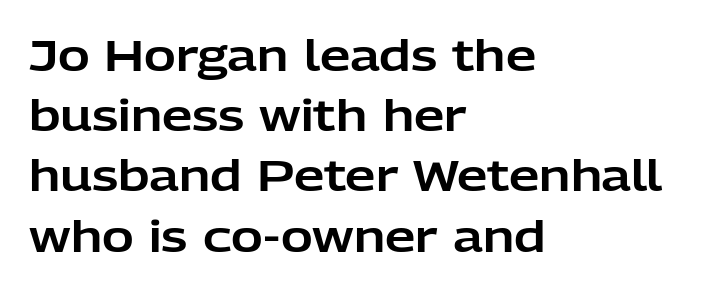
The image shows 43 px sans-serif type, upright; set left-aligned, normal line spacing (1.4x), normal letter spacing, not underlined; low stroke contrast and a medium x-height.
